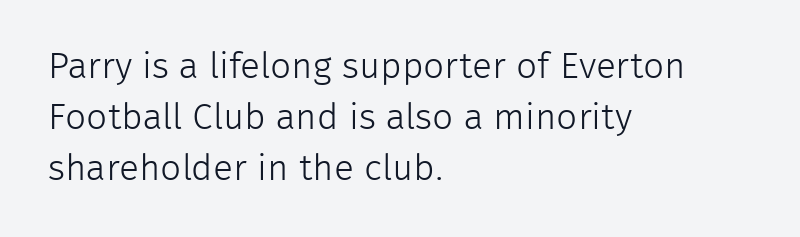
Q: Is the text bold? A: No.
Q: Is the text italic (slanted)? A: No, it is upright.
Q: Is the typeface a serif or a sans-serif typeface? A: Sans-serif.
Q: Is the text underlined? A: No.
Q: How is the paragraph aligned? A: Left-aligned.
Q: Is the spacing between letters normal or unusually wide? A: Normal.
Q: Is the spacing between lines tight, normal or loose? A: Normal.
Q: Width (condensed, normal, or wide)? A: Normal.
Q: Stroke contrast? A: Low.
Q: x-height? A: Medium.
Q: Monospaced? A: No.
